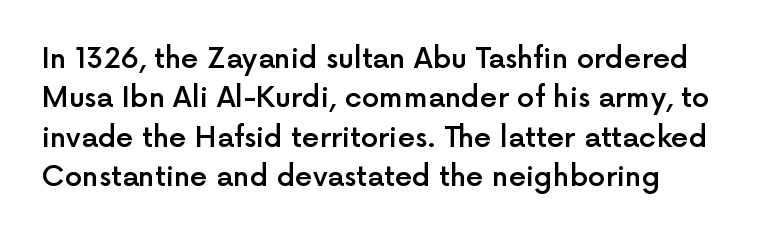
The image shows 28 px semibold sans-serif type, upright; set normal line spacing (1.41x), normal letter spacing, not underlined; a medium x-height.
